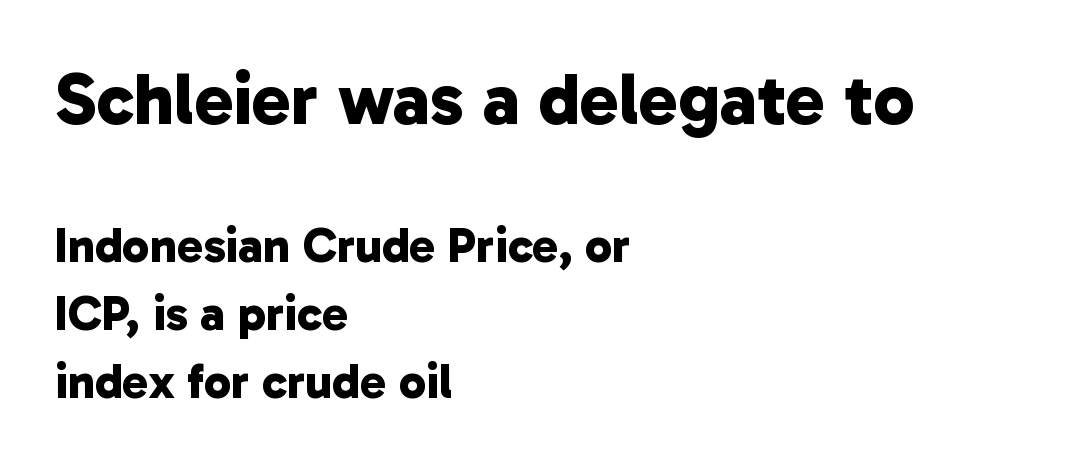
In terms of letterspacing, this is plain default setting. This rendering employs a face without finishing strokes, i.e., a sans-serif. Think of a printed novel: that variable character pitch is what you see here. Between these two stacked blocks, the higher one wins on size. How heavy is the stroke? Heavy — this is a bold. The space directly below the letters is spotless.
